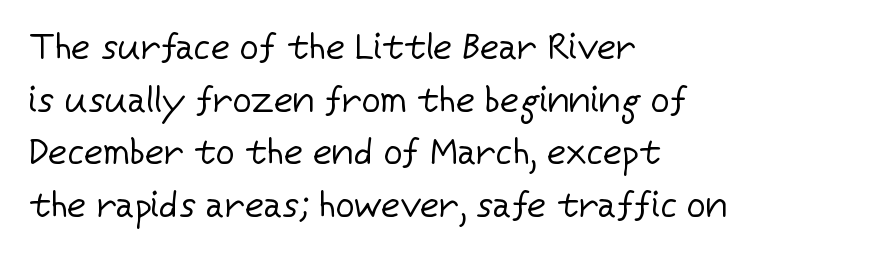
{"serif": "no", "italic": "no", "bold": "no", "weight": "regular", "width": "normal", "stroke_contrast": "low", "x_height": "medium", "monospaced": "no", "underline": "no", "align": "left", "line_spacing": "normal", "line_spacing_ratio": 1.42, "letter_spacing": "normal", "letter_spacing_em": 0.0, "glyph_px": 37}
